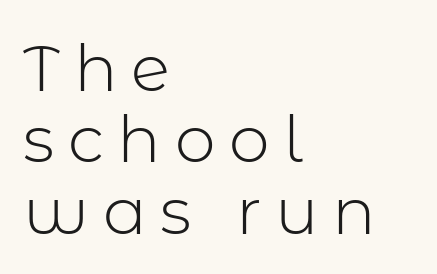
Weight: in the light-to-regular range. Very little white space separates one row of letters from the next. Spacing verdict: proportional, widths tailored to each character. Casual observation: everything's shoved over to the left. Unlike italic type, these characters show no tilt at all. The space beneath each line is pristine and unruled.
